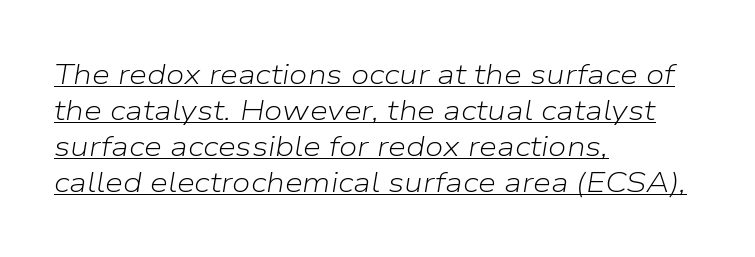
The image shows 29 px light type, italic (leaning right); set left-aligned, line spacing 1.24x, normal letter spacing, underlined; low stroke contrast and a medium x-height.
